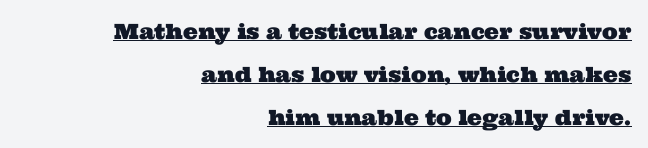
{"underline": "yes", "align": "right", "line_spacing": "loose", "line_spacing_ratio": 2.04, "letter_spacing": "normal", "letter_spacing_em": 0.0, "glyph_px": 21}
